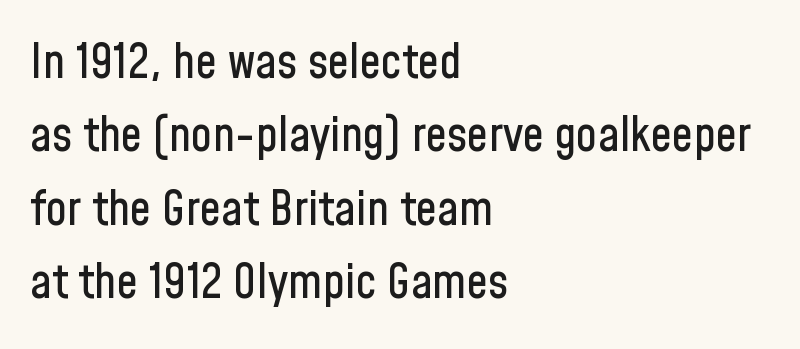
Compared with a centered layout, this one pins lines to the left instead. The characters display no serif detailing; their extremities are plain. The area under the type is left untouched. In terms of posture, this sample is upright. If you measured baseline to baseline, you'd find a middling distance.
